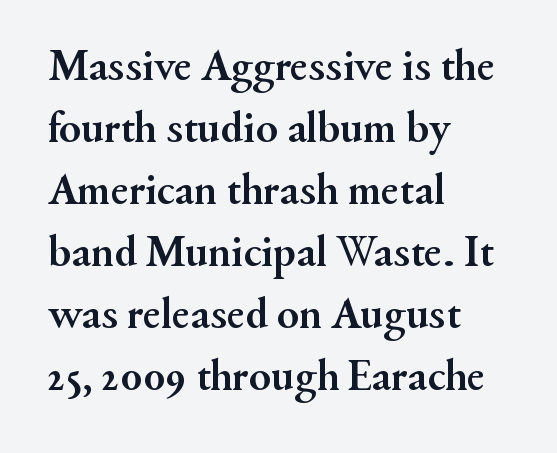
Is there much room between lines? A standard amount, neither cramped nor airy. Compared with typical body copy, the letter spacing here is the same. This sample has the flowing, uneven cadence of proportional lettering. This rendering features lettering with no underline.
